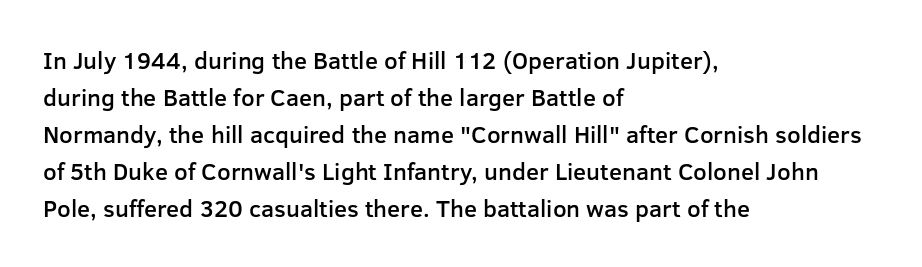
The image shows 24 px text type, upright; set left-aligned, normal line spacing (1.54x), normal letter spacing, not underlined.
